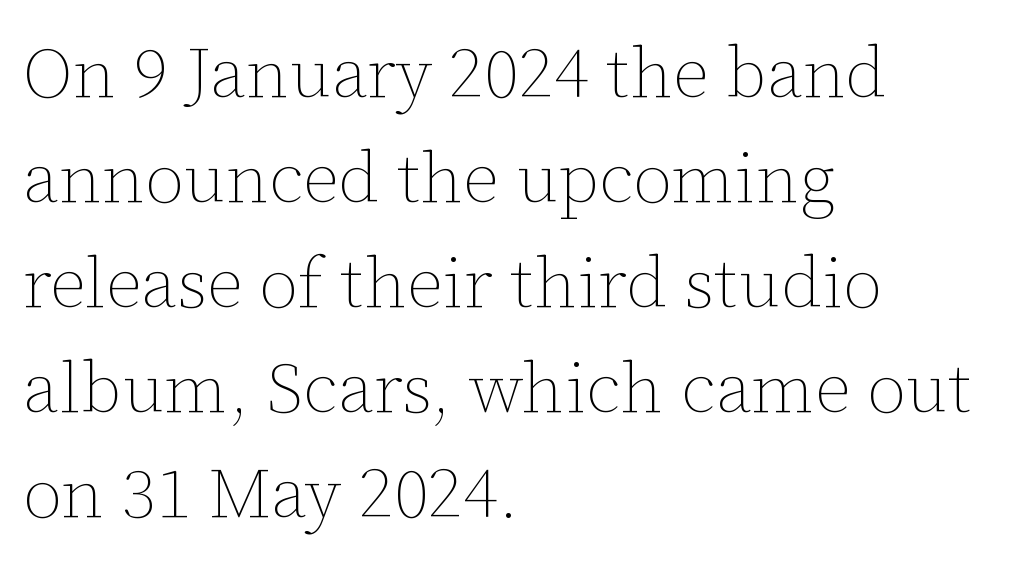
{"italic": "no", "bold": "no", "weight": "thin", "width": "normal", "stroke_contrast": "low", "x_height": "medium", "monospaced": "no", "underline": "no", "align": "left", "line_spacing": "normal", "line_spacing_ratio": 1.48, "letter_spacing": "normal", "letter_spacing_em": 0.0, "glyph_px": 71}
